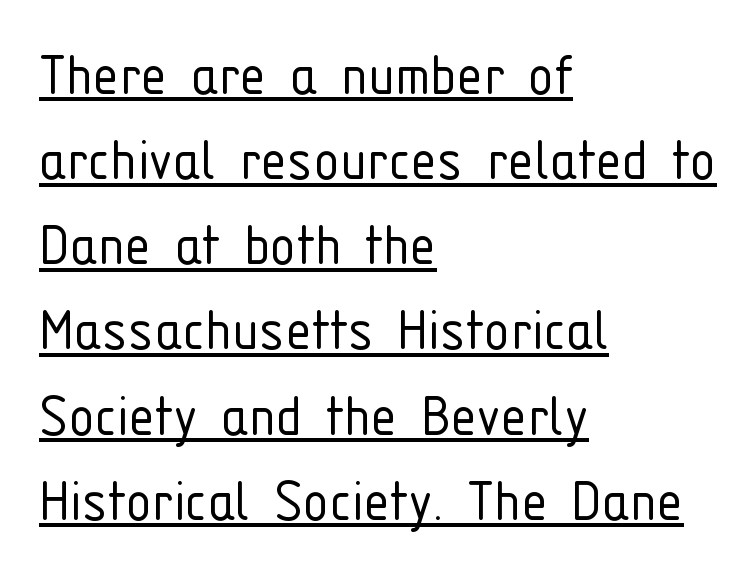
Underlining? Definitely there. Does the lettering tilt? It doesn't — this is upright. No chunkiness to these letters — they're not bold. Evenly set lines give the paragraph a standard silhouette.
